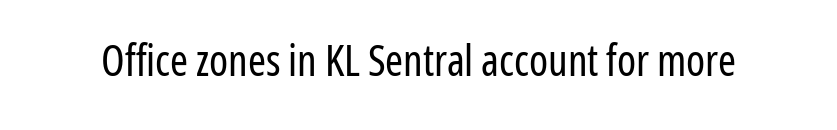
Q: Is the text bold? A: No.
Q: Is the text italic (slanted)? A: No, it is upright.
Q: Is the typeface a serif or a sans-serif typeface? A: Sans-serif.
Q: Is the text underlined? A: No.
Q: Is the spacing between letters normal or unusually wide? A: Normal.
Q: Width (condensed, normal, or wide)? A: Condensed.
Q: Stroke contrast? A: Low.
Q: x-height? A: Medium.
Q: Monospaced? A: No.
